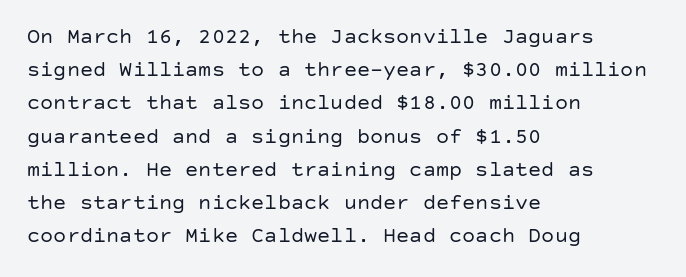
{"italic": "no", "bold": "no", "underline": "no", "align": "left", "line_spacing": "normal", "line_spacing_ratio": 1.51, "letter_spacing": "normal", "letter_spacing_em": 0.0, "glyph_px": 22}
